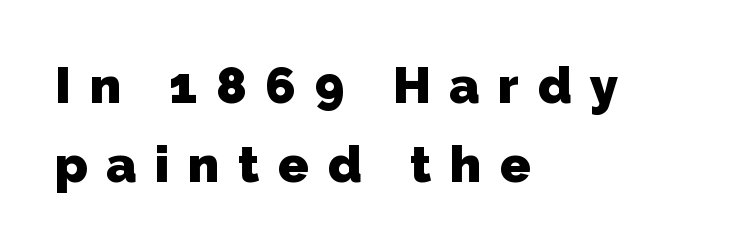
{"serif": "no", "bold": "yes", "weight": "heavy", "width": "normal", "stroke_contrast": "low", "x_height": "medium", "monospaced": "no", "underline": "no", "align": "left", "line_spacing": "normal", "line_spacing_ratio": 1.55, "letter_spacing": "wide", "letter_spacing_em": 0.36, "glyph_px": 51}
